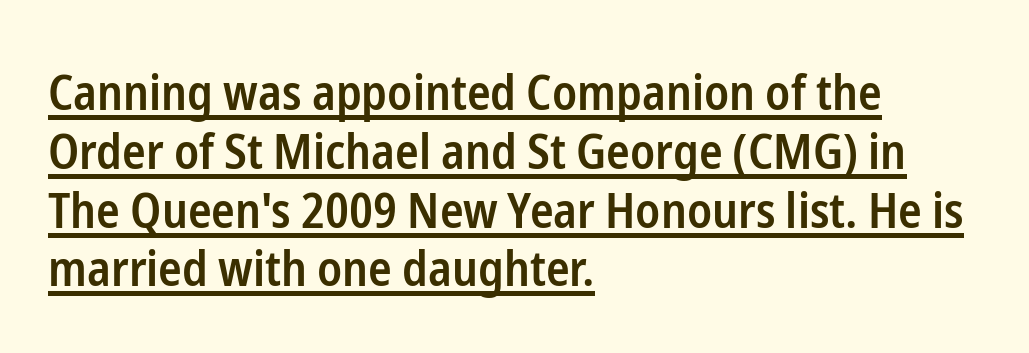
The image shows 49 px semibold, condensed sans-serif type, upright; set left-aligned, line spacing 1.2x, normal letter spacing, underlined; low stroke contrast and a medium x-height.
